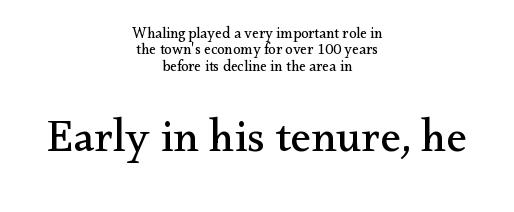
{"serif": "yes", "italic": "no", "bold": "no", "weight": "regular", "width": "normal", "stroke_contrast": "medium", "x_height": "small", "monospaced": "no", "underline": "no", "align": "center", "line_spacing": "tight", "line_spacing_ratio": 1.1, "letter_spacing": "normal", "letter_spacing_em": 0.0, "larger_block": "second", "size_ratio": 3.07, "glyph_px": 46}
